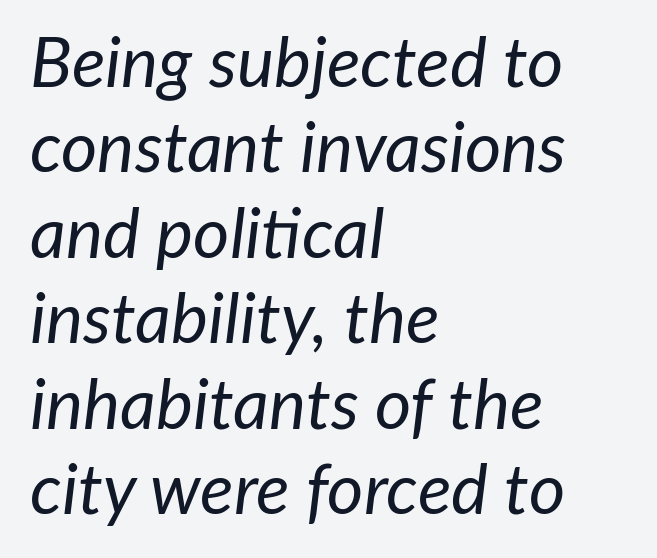
The image shows 70 px regular-weight type, italic (leaning right); set left-aligned, line spacing 1.22x, normal letter spacing, not underlined; low stroke contrast and a medium x-height.
